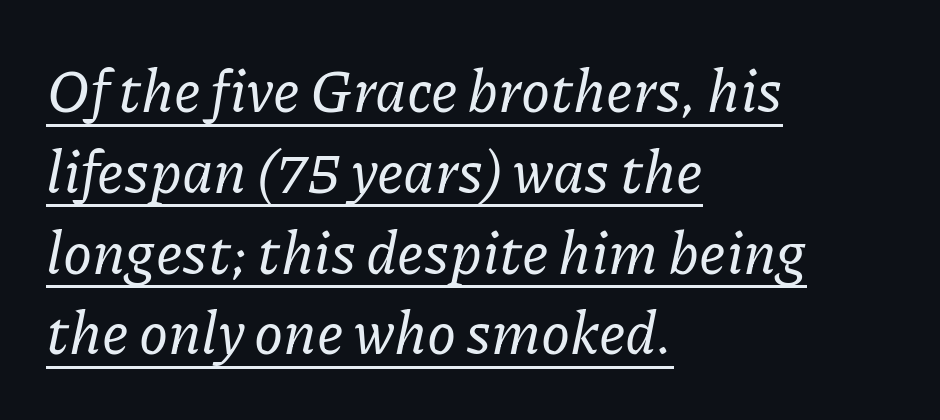
Yep, that's italic — everything's leaning. Underlined type. Is the letter spacing exaggerated? No — it looks like the ordinary default. The paragraph has a hard left edge and a soft right edge. The rendering uses a moderate line-height, typical for paragraphs. These lines are rendered in a variable-pitch font.
